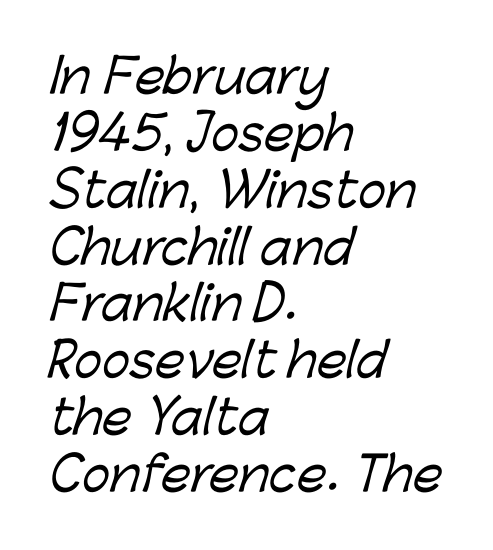
The image shows 47 px sans-serif type; set left-aligned, line spacing 1.21x, normal letter spacing, not underlined; low stroke contrast and a medium x-height.
